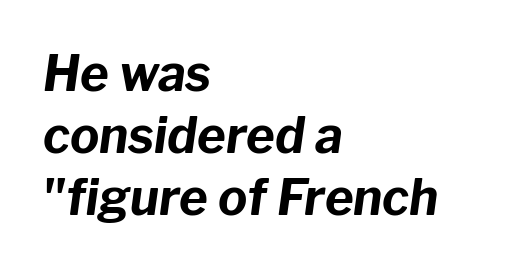
{"italic": "yes", "lean": "right", "slant_degrees": 8, "bold": "yes", "weight": "bold", "width": "normal", "stroke_contrast": "low", "x_height": "medium", "monospaced": "no", "underline": "no", "align": "left", "line_spacing": "normal", "line_spacing_ratio": 1.27, "letter_spacing": "normal", "letter_spacing_em": 0.0, "glyph_px": 49}
